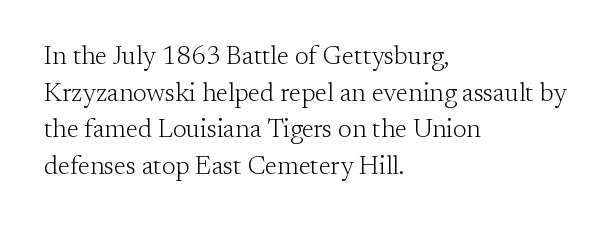
The image shows 26 px text type, upright; set left-aligned, normal line spacing (1.41x), normal letter spacing, not underlined.
